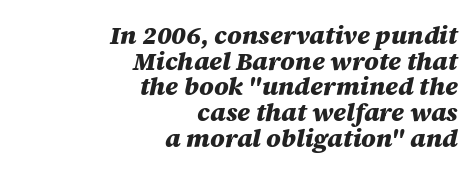
The lines are packed closely together with very little leading. Nothing unusual about the tracking: characters are spaced as the font intends. The font's italic variant was chosen for this text. Short and long lines alike share a common ending point at right.
